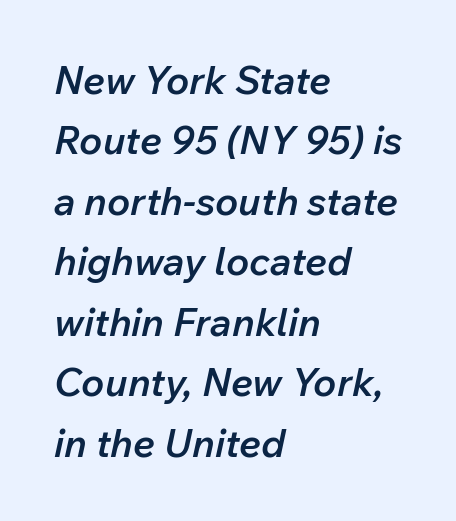
Q: Is the text bold? A: Semi-bold.
Q: Is the text italic (slanted)? A: Yes, it leans right by about 12 degrees.
Q: Is the text underlined? A: No.
Q: How is the paragraph aligned? A: Left-aligned.
Q: Is the spacing between letters normal or unusually wide? A: Normal.
Q: Is the spacing between lines tight, normal or loose? A: Normal.
Q: Width (condensed, normal, or wide)? A: Normal.
Q: Stroke contrast? A: Low.
Q: x-height? A: Medium.
Q: Monospaced? A: No.
